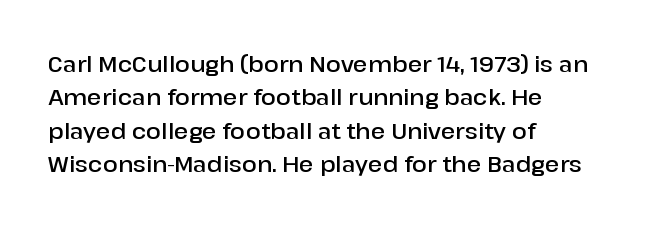
Rows of type keep a routine distance in the vertical direction. Default kerning and tracking; the words read as compact shapes. The font's upright variant was chosen for this text. As a designer I'd log this as weight 600, semibold. The string is rendered with underlining switched off.
